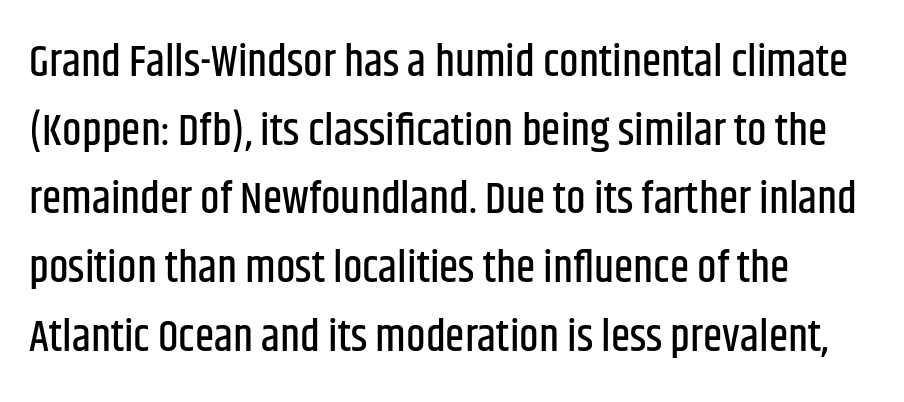
A clean baseline with only descenders dipping below it. The specimen reads as upright at a glance. How are the letters spaced? Ordinarily, with no added tracking. Grotesque or geometric, the face here clearly has no serifs. The rendering anchors every line to the left-hand side.
